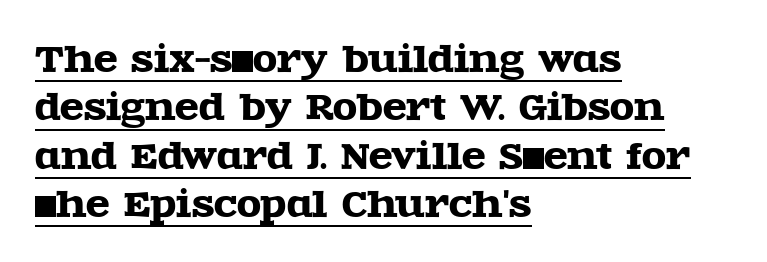
This is serif lettering, the kind often seen in printed books. Line spacing here is normal. Typeset ragged right — the left edge is the straight one. Does extra space separate the letters? No, they use regular spacing. Do the characters align in a grid? No, the font is proportional.
